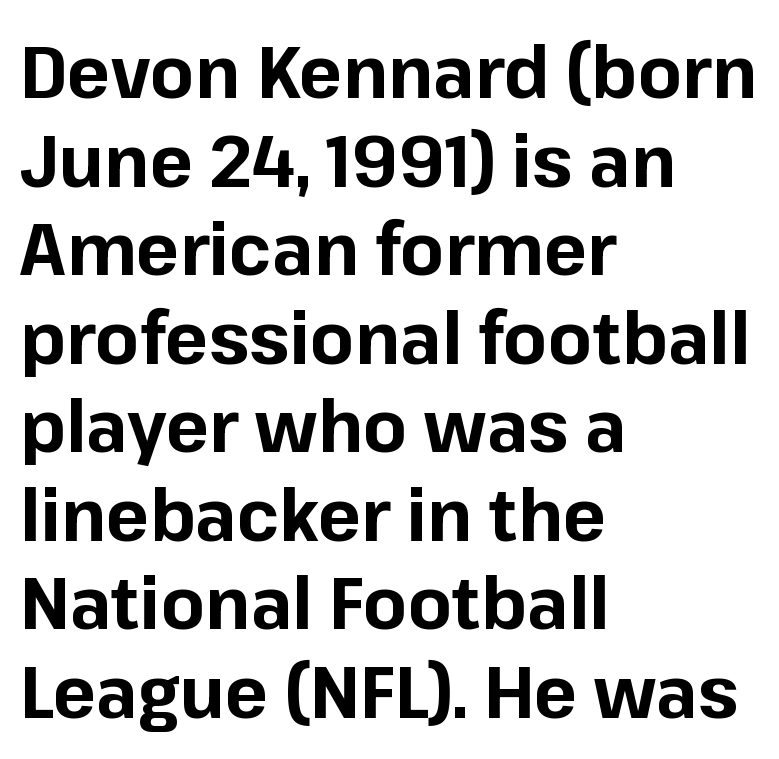
The image shows 72 px bold sans-serif type, upright; set left-aligned, line spacing 1.23x, normal letter spacing, not underlined; low stroke contrast and a medium x-height.
